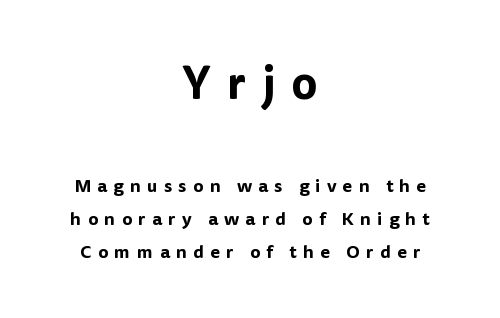
The image shows 46 px sans-serif type, upright; set centered, line spacing 1.85x, unusually wide letter spacing (+0.35 em), not underlined; the first (top) block is 2.56x larger; low stroke contrast and a medium x-height.
